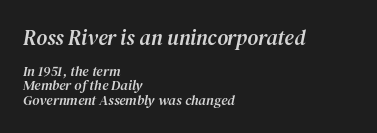
In terms of letterspacing, this is plain default setting. The face used here appears at its bigger size in the upper chunk. The designer dialed line spacing down below the default. This sample uses an oblique cut, with every glyph tilted off the vertical. Any mark beneath the type? The region is blank.
